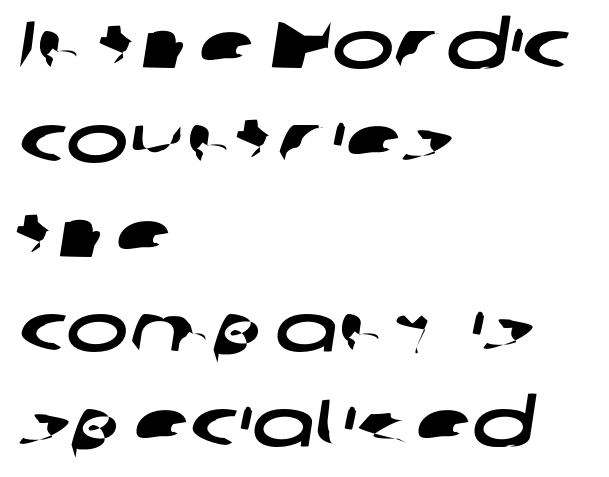
{"serif": "no", "width": "wide", "stroke_contrast": "low", "x_height": "medium", "monospaced": "no", "underline": "no", "align": "left", "line_spacing": "normal", "line_spacing_ratio": 1.43, "letter_spacing": "normal", "letter_spacing_em": 0.0, "glyph_px": 66}
